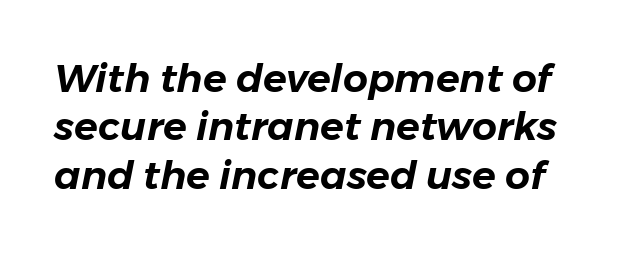
{"italic": "yes", "lean": "right", "slant_degrees": 11, "width": "normal", "stroke_contrast": "low", "x_height": "medium", "monospaced": "no", "underline": "no", "line_spacing_ratio": 1.24, "letter_spacing": "normal", "letter_spacing_em": 0.0, "glyph_px": 39}
